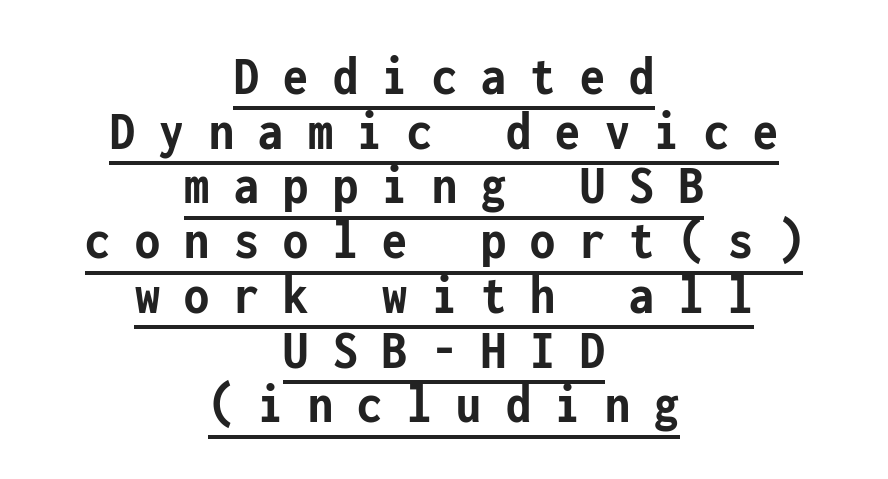
Q: Is the text bold? A: Yes.
Q: Is the text italic (slanted)? A: No, it is upright.
Q: Is the typeface a serif or a sans-serif typeface? A: Sans-serif.
Q: Is the text underlined? A: Yes.
Q: How is the paragraph aligned? A: Centered.
Q: Is the spacing between letters normal or unusually wide? A: Unusually wide.
Q: Is the spacing between lines tight, normal or loose? A: Tight.
Q: Width (condensed, normal, or wide)? A: Condensed.
Q: Stroke contrast? A: Low.
Q: x-height? A: Medium.
Q: Monospaced? A: Yes.
